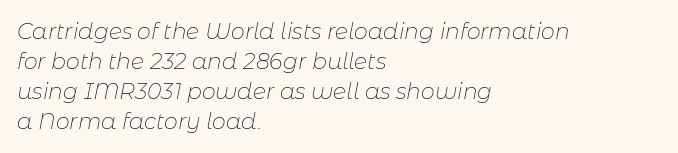
The image shows 22 px text type, italic (leaning right); set left-aligned, normal line spacing (1.37x), normal letter spacing, not underlined.
